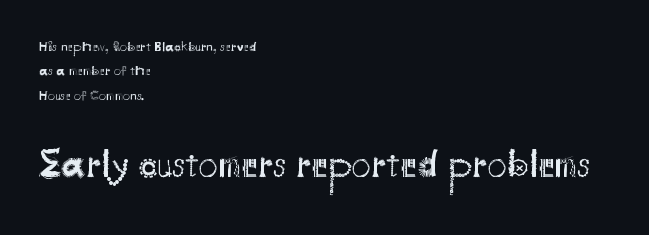
{"serif": "no", "italic": "no", "bold": "no", "weight": "regular", "width": "normal", "stroke_contrast": "medium", "x_height": "small", "monospaced": "no", "underline": "no", "align": "left", "line_spacing_ratio": 1.74, "letter_spacing": "normal", "letter_spacing_em": 0.0, "larger_block": "second", "size_ratio": 2.79, "glyph_px": 39}
